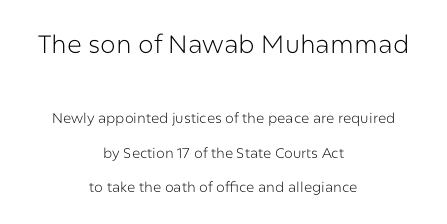
Q: Is the text bold? A: No.
Q: Is the text italic (slanted)? A: No, it is upright.
Q: Is the text underlined? A: No.
Q: How is the paragraph aligned? A: Centered.
Q: Is the spacing between letters normal or unusually wide? A: Normal.
Q: Is the spacing between lines tight, normal or loose? A: Loose.
Q: Which block of text is set in a larger size, the first (top) or the second (bottom)? A: The first (top) one.
